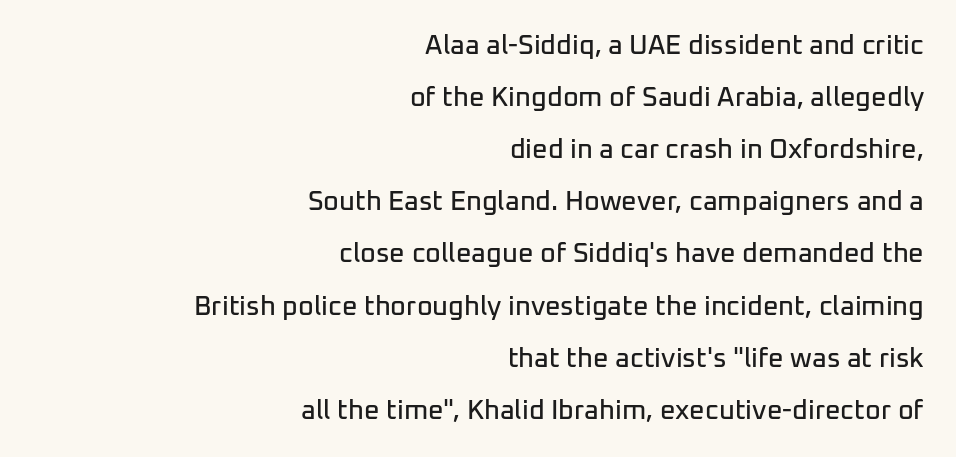
The axis of the letterforms is exactly vertical. Look at the tracking — it's just the regular setting, nothing added. The designer dialed line spacing up above the default. A bare baseline throughout the passage. Short and long lines alike share a common ending point at right.
